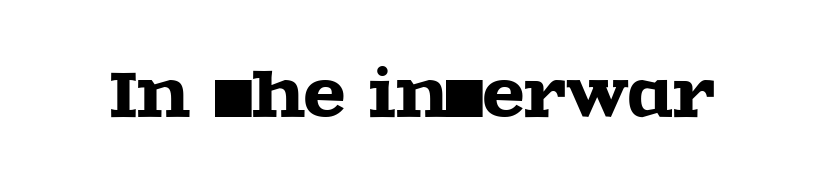
Looks like regular typesetting: each glyph gets only the width it needs. Words float on clear page, feet unadorned. Check where the strokes stop: tiny serifs finish them off. The axis of the letterforms is exactly vertical. Observe the ordinary spacing: letters are neighbours, not strangers.
